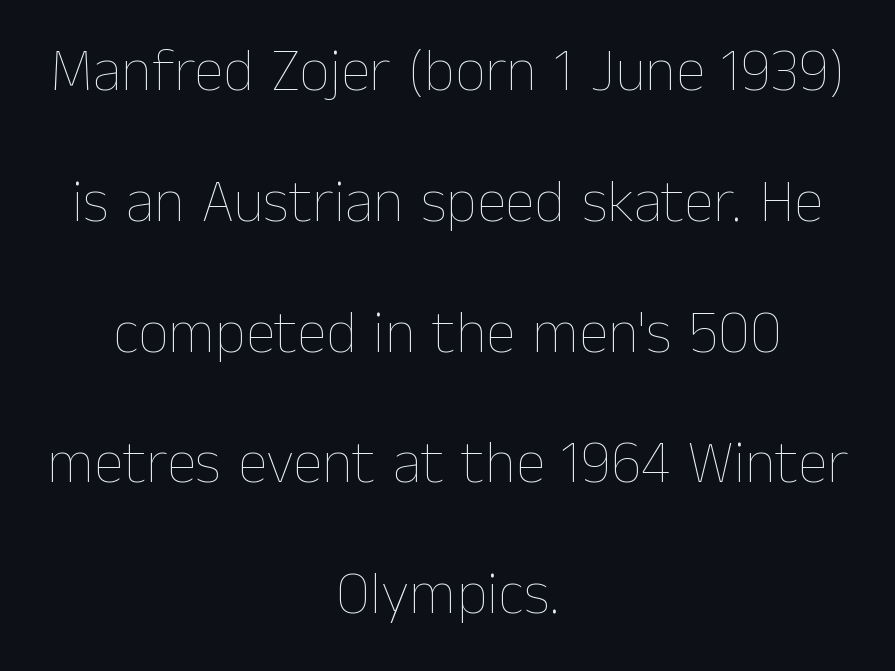
{"italic": "no", "bold": "no", "weight": "thin", "width": "normal", "stroke_contrast": "low", "x_height": "medium", "monospaced": "no", "underline": "no", "align": "center", "line_spacing": "loose", "line_spacing_ratio": 2.18, "letter_spacing": "normal", "letter_spacing_em": 0.0, "glyph_px": 60}
